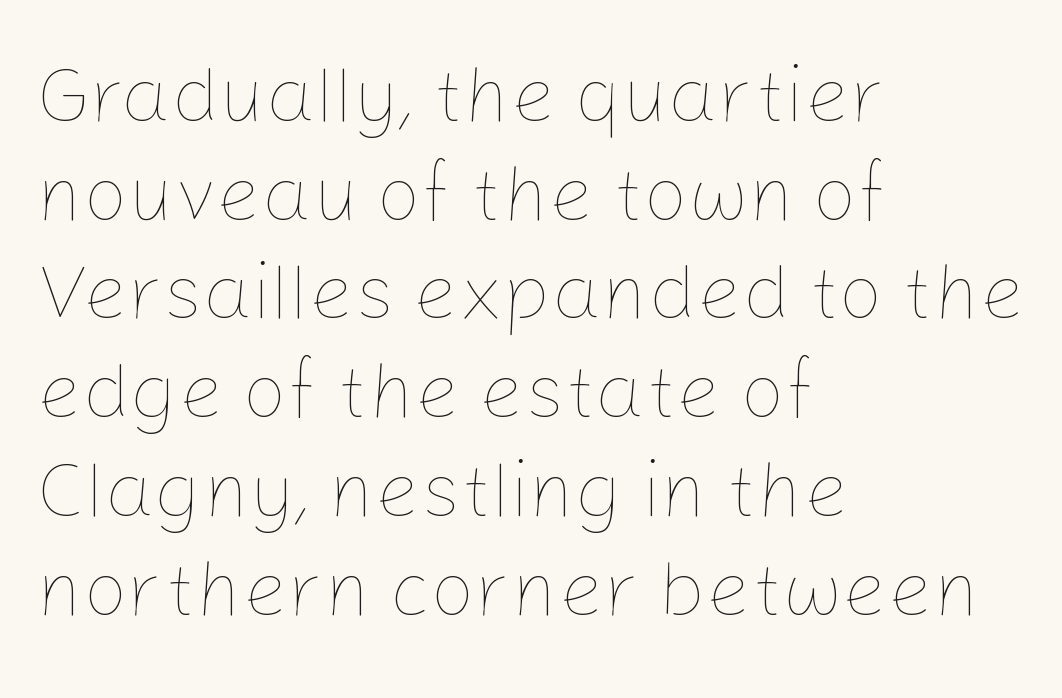
Q: Is the text bold? A: No.
Q: Is the text italic (slanted)? A: No, it is upright.
Q: Is the text underlined? A: No.
Q: How is the paragraph aligned? A: Left-aligned.
Q: Is the spacing between letters normal or unusually wide? A: Normal.
Q: Is the spacing between lines tight, normal or loose? A: Normal.
Q: Width (condensed, normal, or wide)? A: Normal.
Q: Stroke contrast? A: Low.
Q: x-height? A: Medium.
Q: Monospaced? A: No.
